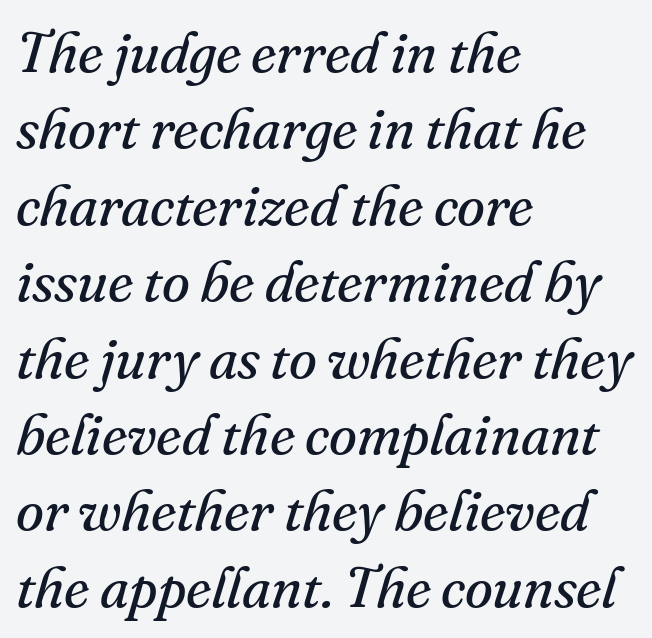
Q: Is the text bold? A: No.
Q: Is the text italic (slanted)? A: Yes, it leans right by about 16 degrees.
Q: Is the typeface a serif or a sans-serif typeface? A: Serif.
Q: Is the text underlined? A: No.
Q: How is the paragraph aligned? A: Left-aligned.
Q: Is the spacing between letters normal or unusually wide? A: Normal.
Q: Is the spacing between lines tight, normal or loose? A: Normal.
Q: Width (condensed, normal, or wide)? A: Normal.
Q: Stroke contrast? A: Medium.
Q: x-height? A: Small.
Q: Monospaced? A: No.
